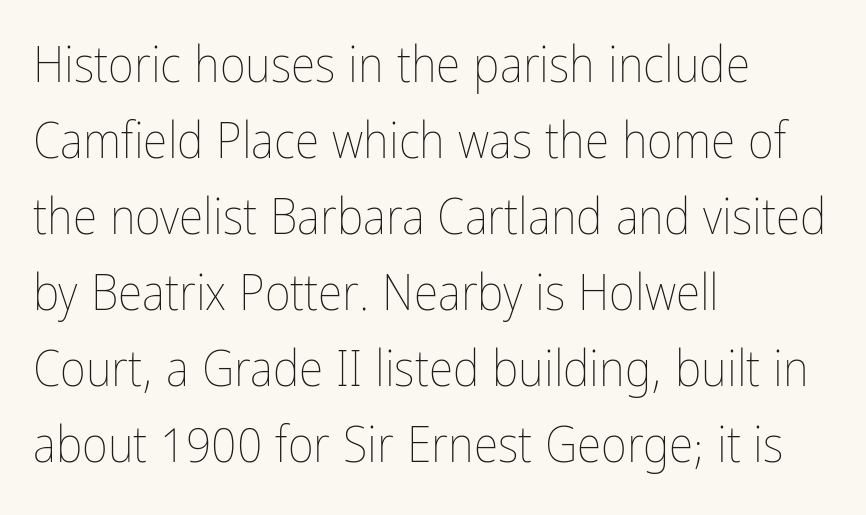
The letterforms sit at book weight or below. A typesetter would call this proportional, since set widths differ per character. Whoever set this chose a conventional vertical rhythm. The string is rendered with underlining switched off. The tracking reads as untouched default to a designer's eye.
